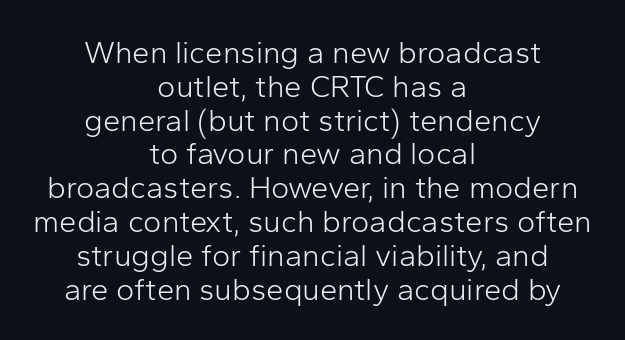
{"serif": "no", "italic": "no", "bold": "no", "weight": "light", "width": "normal", "stroke_contrast": "low", "x_height": "medium", "monospaced": "no", "underline": "no", "align": "center", "line_spacing": "tight", "line_spacing_ratio": 1.09, "letter_spacing": "normal", "letter_spacing_em": 0.0, "glyph_px": 31}
